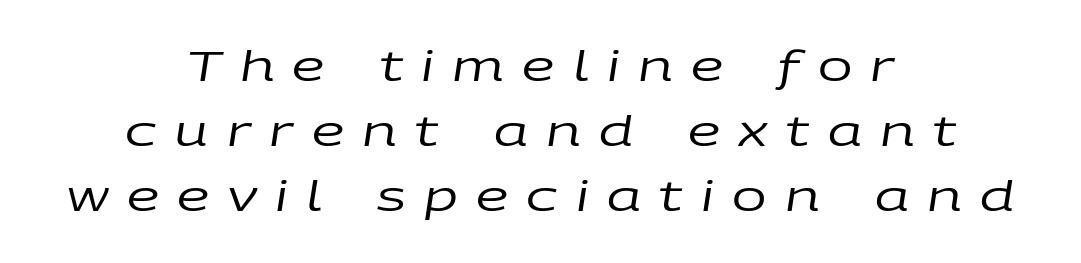
{"italic": "yes", "lean": "right", "slant_degrees": 9, "bold": "no", "weight": "regular", "width": "wide", "stroke_contrast": "low", "x_height": "large", "monospaced": "no", "underline": "no", "align": "center", "line_spacing": "normal", "line_spacing_ratio": 1.59, "letter_spacing": "wide", "letter_spacing_em": 0.45, "glyph_px": 41}
